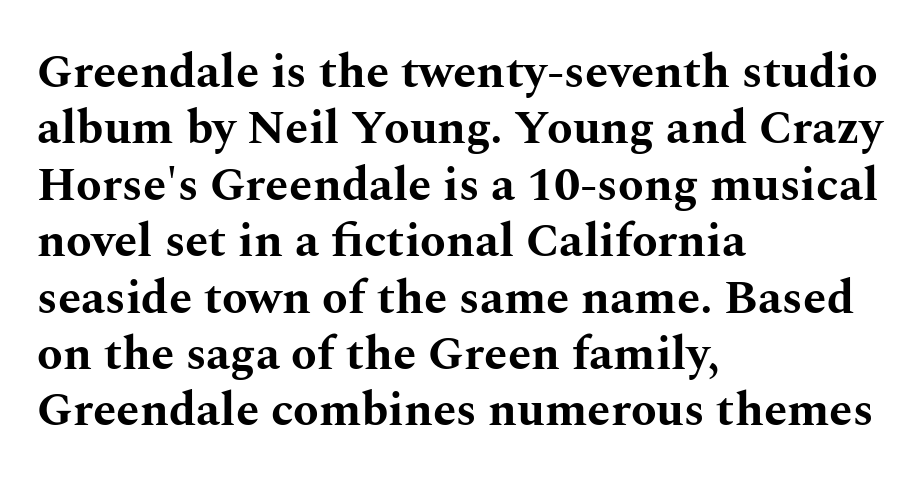
A typesetter would call this proportional, since set widths differ per character. These lines keep a tight, regular rhythm from letter to letter. Ascenders rise straight up at ninety degrees. The foot of each line stays bare and open. Serifs: yes, visible at the terminals of the letterforms.
